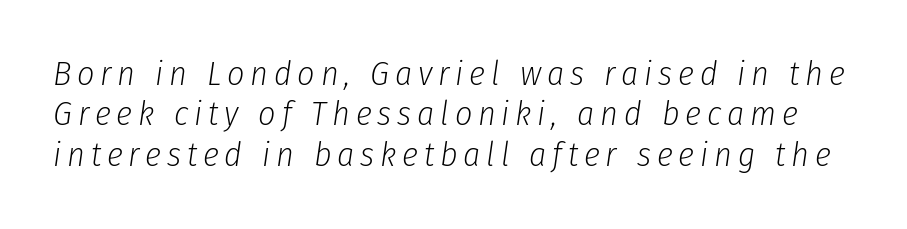
Tall strokes in this sample are angled rather than plumb. A quiet, ordinary-to-light weight characterises the typeface. Is this a fixed-width face? No — the glyphs have proportional, varying widths. The passage shown is not underscored anywhere.
